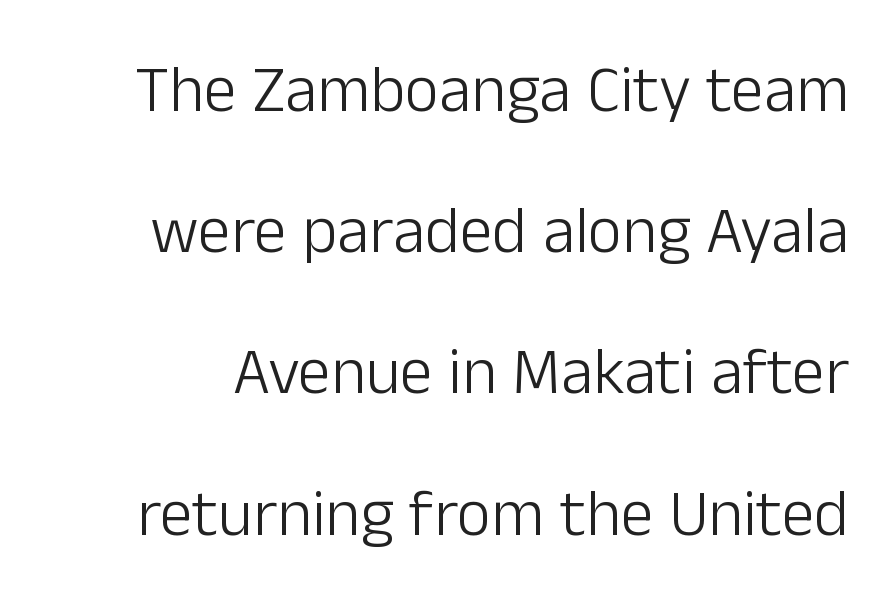
Unmarked baselines from the first word to the last. I'd call this a sans setting — the letters go barefoot. The font's upright variant was chosen for this text. What stands out about the letter spacing? Nothing — it is the standard amount. Proportional: the letters do not fall into vertical columns.
